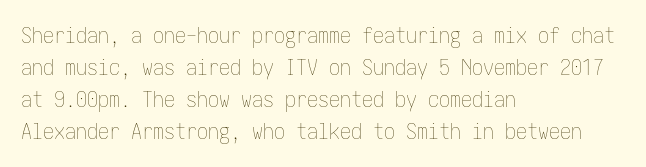
{"italic": "no", "bold": "no", "underline": "no", "align": "left", "line_spacing": "normal", "line_spacing_ratio": 1.46, "letter_spacing": "normal", "letter_spacing_em": 0.0, "glyph_px": 22}
